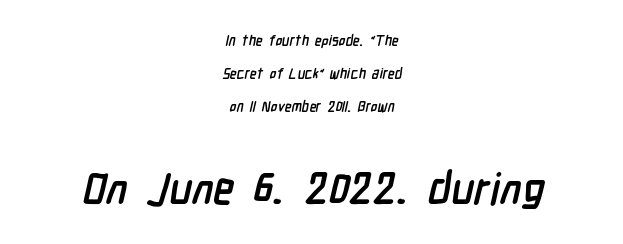
{"serif": "no", "bold": "yes", "weight": "semibold", "width": "condensed", "stroke_contrast": "low", "x_height": "medium", "monospaced": "no", "underline": "no", "align": "center", "line_spacing": "loose", "line_spacing_ratio": 2.36, "letter_spacing": "normal", "letter_spacing_em": 0.0, "larger_block": "second", "size_ratio": 3.07, "glyph_px": 43}
